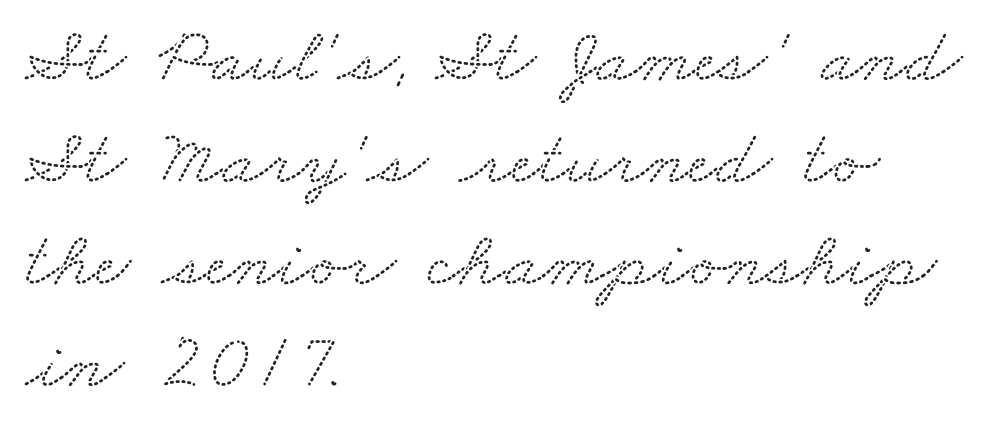
{"serif": "yes", "width": "wide", "stroke_contrast": "low", "x_height": "small", "monospaced": "no", "underline": "no", "align": "left", "line_spacing": "normal", "line_spacing_ratio": 1.29, "letter_spacing": "normal", "letter_spacing_em": 0.0, "glyph_px": 79}
